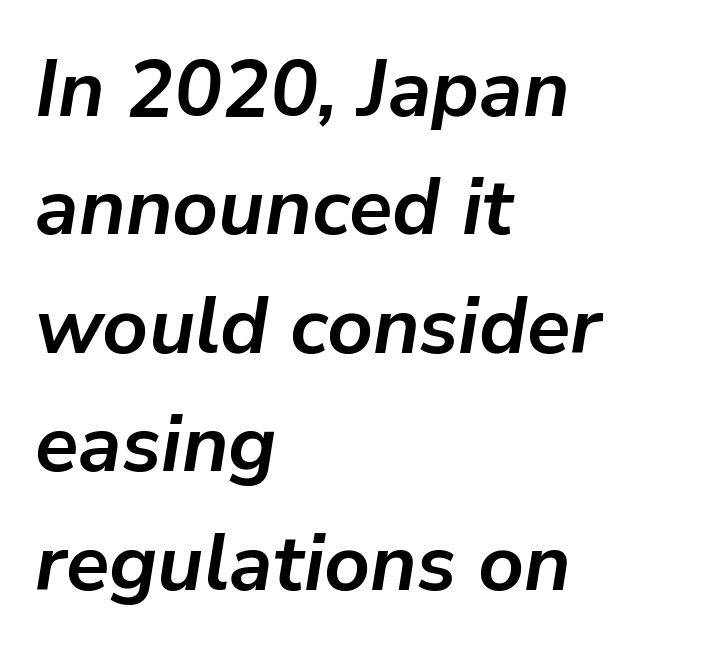
The image shows 80 px semibold type, italic (leaning right); set left-aligned, normal line spacing (1.48x), normal letter spacing, not underlined; low stroke contrast and a medium x-height.
